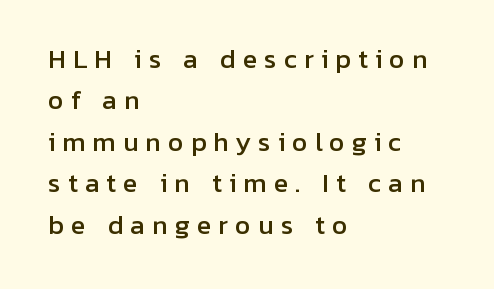
Q: Is the text italic (slanted)? A: No, it is upright.
Q: Is the text underlined? A: No.
Q: How is the paragraph aligned? A: Left-aligned.
Q: Is the spacing between letters normal or unusually wide? A: Unusually wide.
Q: Is the spacing between lines tight, normal or loose? A: Normal.
